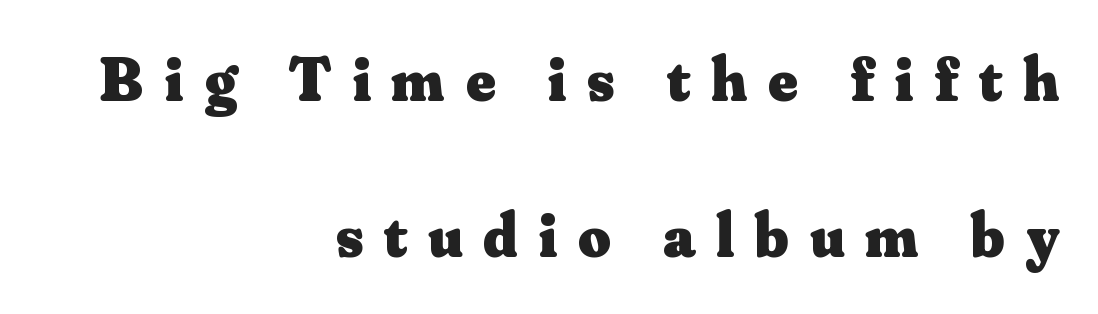
{"serif": "yes", "italic": "no", "bold": "yes", "weight": "heavy", "width": "normal", "stroke_contrast": "medium", "x_height": "small", "monospaced": "no", "underline": "no", "align": "right", "line_spacing": "loose", "line_spacing_ratio": 2.48, "letter_spacing": "wide", "letter_spacing_em": 0.33, "glyph_px": 63}
